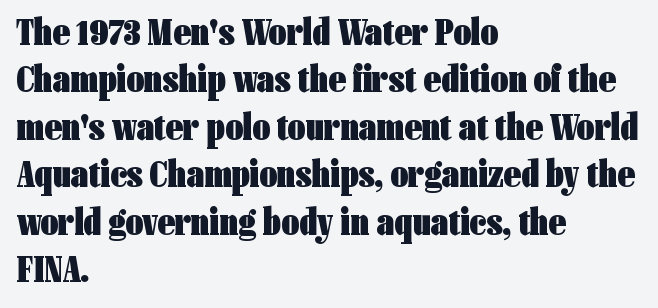
Q: Is the text bold? A: Yes.
Q: Is the text italic (slanted)? A: No, it is upright.
Q: Is the typeface a serif or a sans-serif typeface? A: Sans-serif.
Q: Is the text underlined? A: No.
Q: How is the paragraph aligned? A: Left-aligned.
Q: Is the spacing between letters normal or unusually wide? A: Normal.
Q: Is the spacing between lines tight, normal or loose? A: Normal.
Q: Width (condensed, normal, or wide)? A: Condensed.
Q: Stroke contrast? A: Low.
Q: x-height? A: Medium.
Q: Monospaced? A: No.
